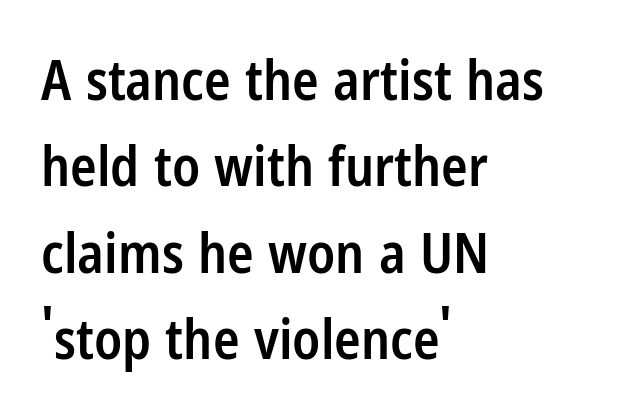
Each letter keeps its own natural width here, so spacing adapts to shape. The rendering anchors every line to the left-hand side. Each row of text sits above clean, open space. This is the in-between weight designers call semibold or demi.
